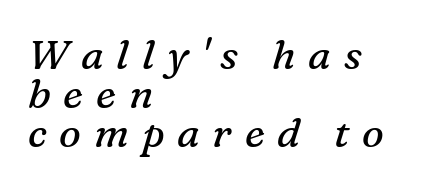
The image shows 41 px regular-weight serif type, italic (leaning right); set left-aligned, tight line spacing (0.95x), unusually wide letter spacing (+0.31 em), not underlined; medium stroke contrast and a medium x-height.
